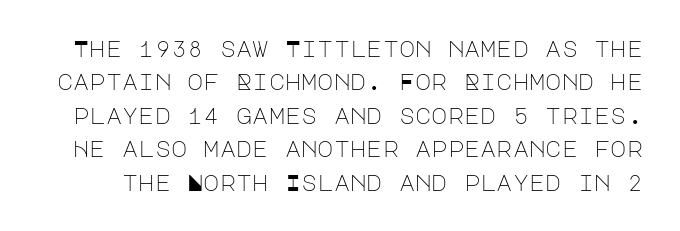
The image shows 22 px text type, upright; set normal line spacing (1.52x), normal letter spacing, not underlined.
